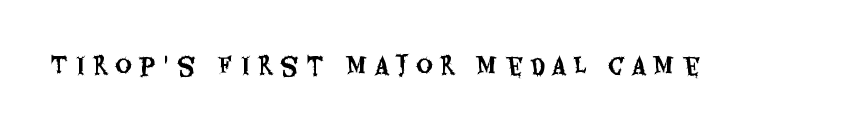
Q: Is the text italic (slanted)? A: No, it is upright.
Q: Is the text underlined? A: No.
Q: Is the spacing between letters normal or unusually wide? A: Unusually wide.
